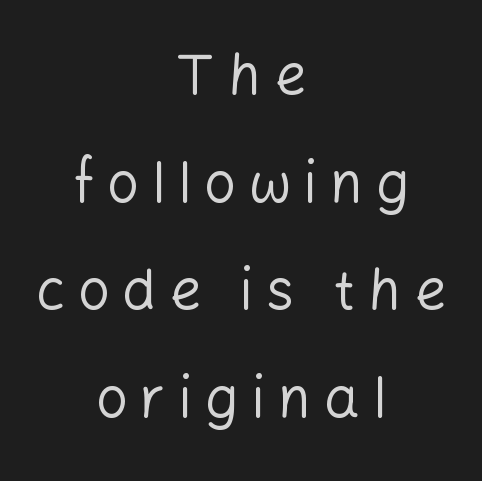
The image shows 56 px regular-weight sans-serif type, upright; set centered, loose line spacing (1.92x), unusually wide letter spacing (+0.23 em), not underlined; low stroke contrast and a medium x-height.
